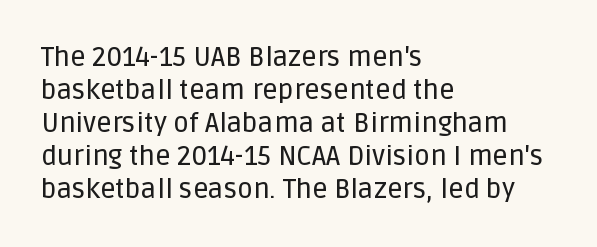
No extra tracking has been applied to these lines. Check the space under the baseline: it is left empty. The font's upright variant was chosen for this text. Casual observation: everything's shoved over to the left.
